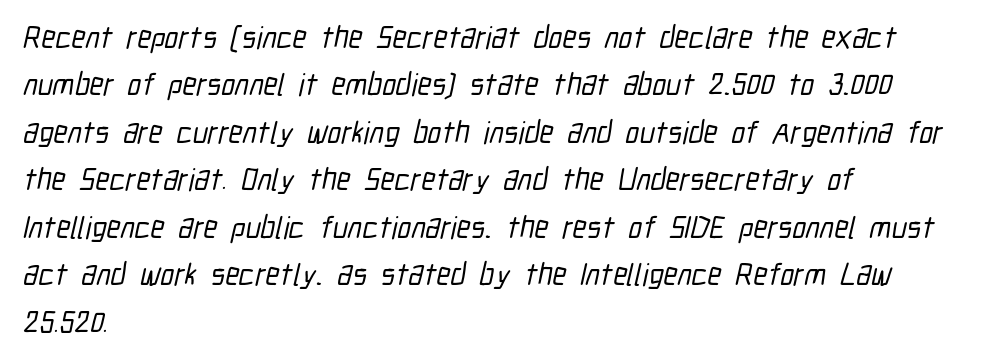
Q: Is the typeface a serif or a sans-serif typeface? A: Sans-serif.
Q: Is the text underlined? A: No.
Q: How is the paragraph aligned? A: Left-aligned.
Q: Is the spacing between letters normal or unusually wide? A: Normal.
Q: Is the spacing between lines tight, normal or loose? A: Normal.
Q: Width (condensed, normal, or wide)? A: Condensed.
Q: Stroke contrast? A: Low.
Q: x-height? A: Medium.
Q: Monospaced? A: No.
